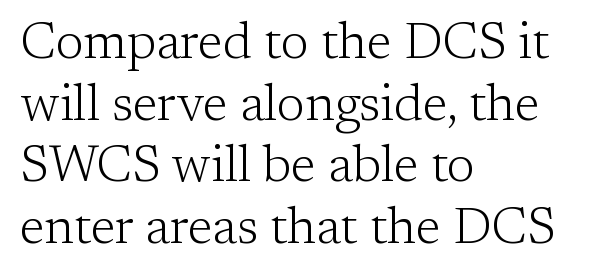
Q: Is the text bold? A: No.
Q: Is the text italic (slanted)? A: No, it is upright.
Q: Is the typeface a serif or a sans-serif typeface? A: Serif.
Q: Is the text underlined? A: No.
Q: How is the paragraph aligned? A: Left-aligned.
Q: Is the spacing between letters normal or unusually wide? A: Normal.
Q: Width (condensed, normal, or wide)? A: Normal.
Q: Stroke contrast? A: Low.
Q: x-height? A: Medium.
Q: Monospaced? A: No.
